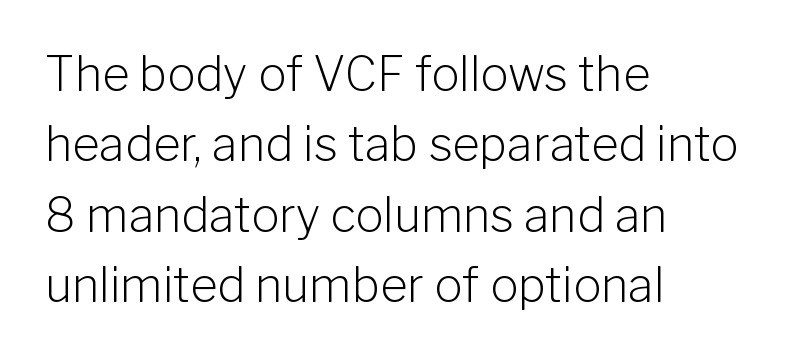
{"serif": "no", "italic": "no", "bold": "no", "weight": "light", "width": "normal", "stroke_contrast": "low", "x_height": "medium", "monospaced": "no", "underline": "no", "align": "left", "line_spacing": "normal", "line_spacing_ratio": 1.5, "letter_spacing": "normal", "letter_spacing_em": 0.0, "glyph_px": 47}
